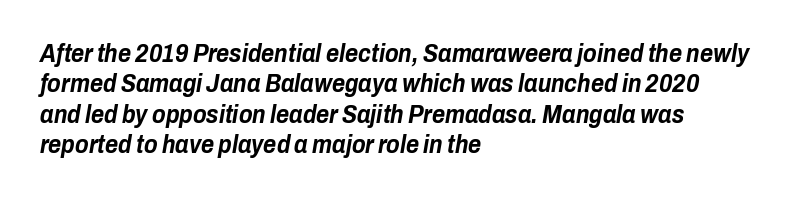
{"italic": "yes", "lean": "right", "slant_degrees": 10, "bold": "yes", "underline": "no", "align": "left", "line_spacing_ratio": 1.22, "letter_spacing": "normal", "letter_spacing_em": 0.0, "glyph_px": 25}
